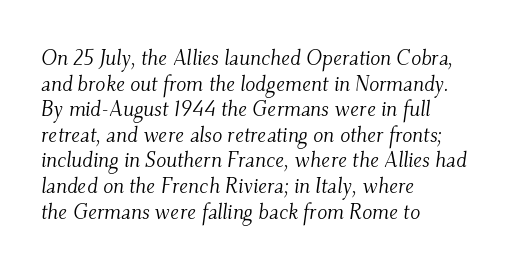
The image shows 21 px text type, italic (leaning right); set left-aligned, line spacing 1.22x, normal letter spacing, not underlined.
